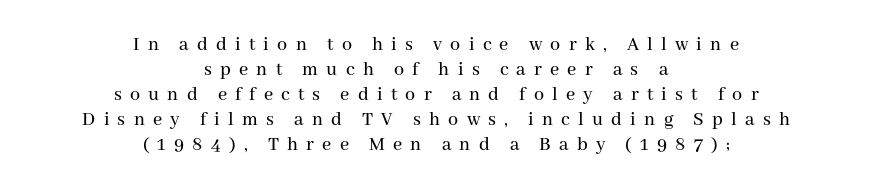
The image shows 20 px text type, upright; set centered, normal line spacing (1.25x), unusually wide letter spacing (+0.41 em), not underlined.
